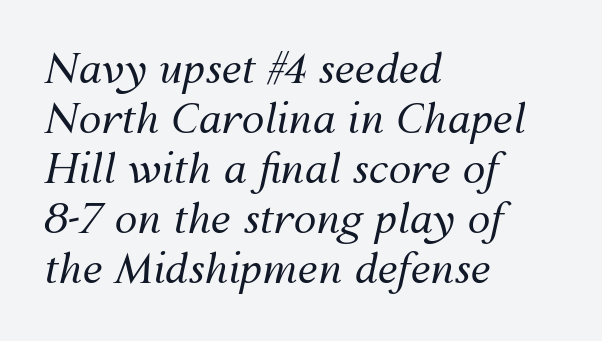
Horizontally, the lines are justified to the leading edge only. The letterforms sit shoulder to shoulder at normal distance. Does the lettering tilt? It does — this is italic. Check under the words: just untouched page. Each stroke keeps to a modest, everyday thickness or less. The face used here is proportionally spaced, like ordinary book or web type.
